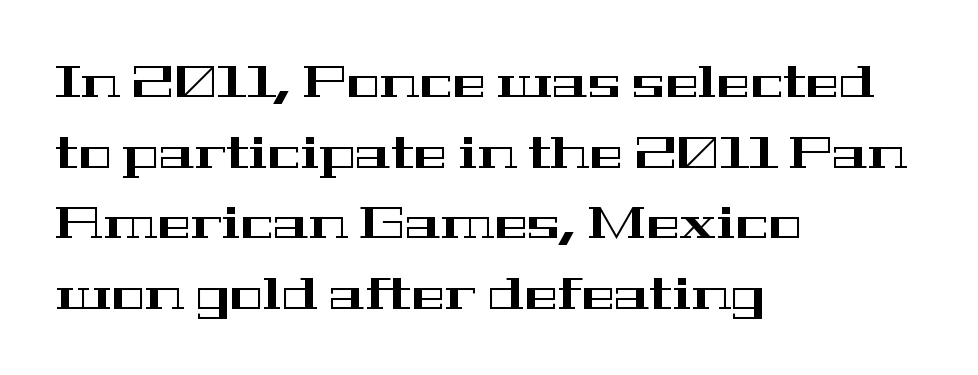
Horizontal bands of white between lines are of average thickness. What kind of face is this? One with serifs. Descender tails drop into unmarked territory. A typesetter would call this proportional, since set widths differ per character. The lettering stays uniformly vertical, giving the passage a roman look. The line texture is even and compact thanks to regular tracking.
